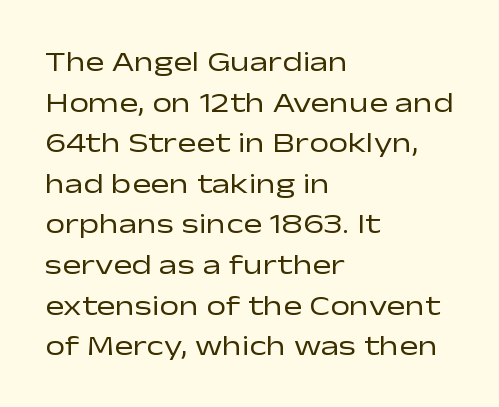
{"serif": "no", "italic": "no", "bold": "no", "weight": "regular", "width": "wide", "stroke_contrast": "low", "x_height": "medium", "monospaced": "no", "underline": "no", "align": "left", "line_spacing": "normal", "line_spacing_ratio": 1.45, "letter_spacing": "normal", "letter_spacing_em": 0.0, "glyph_px": 28}
